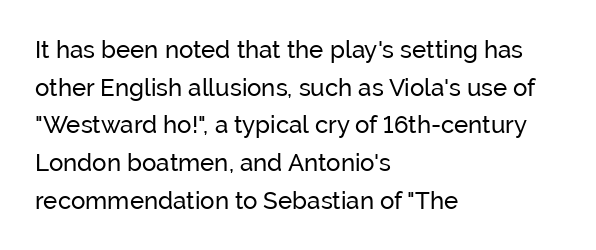
{"italic": "no", "bold": "no", "underline": "no", "align": "left", "line_spacing": "normal", "line_spacing_ratio": 1.57, "letter_spacing": "normal", "letter_spacing_em": 0.0, "glyph_px": 24}
